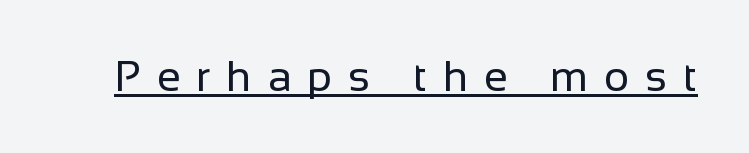
Rendered with straight, roman letterforms. A sans-serif font was chosen for this passage. This rendering widens character spacing well past its baseline value. Does a line run under the words? Yes, clearly. Heaviness? Minimal to ordinary, like unemphasized prose. Character widths vary here, with narrow letters taking less room than wide ones.
